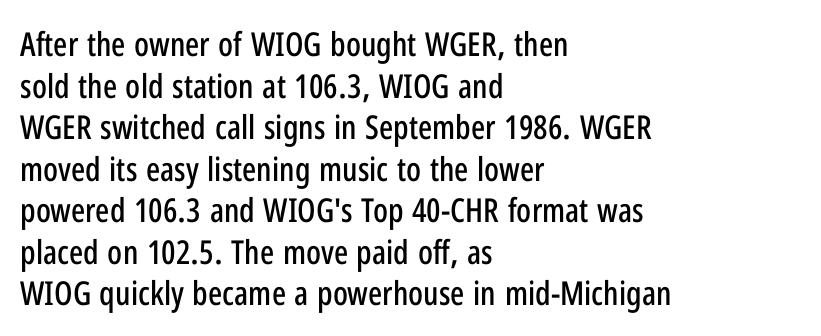
{"serif": "no", "italic": "no", "width": "condensed", "stroke_contrast": "low", "x_height": "medium", "monospaced": "no", "underline": "no", "align": "left", "line_spacing": "normal", "line_spacing_ratio": 1.26, "letter_spacing": "normal", "letter_spacing_em": 0.0, "glyph_px": 33}
